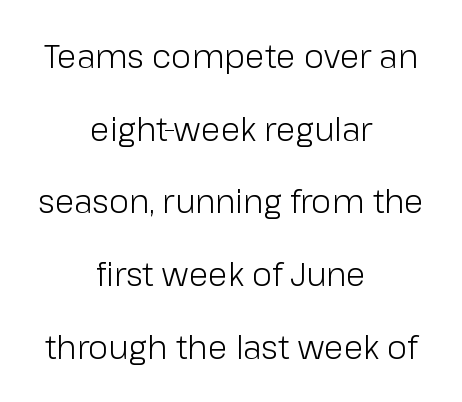
The designer dialed line spacing up above the default. Classification — sans serif. The line texture is even and compact thanks to regular tracking. The passage is arranged like a title page — every line centered.
